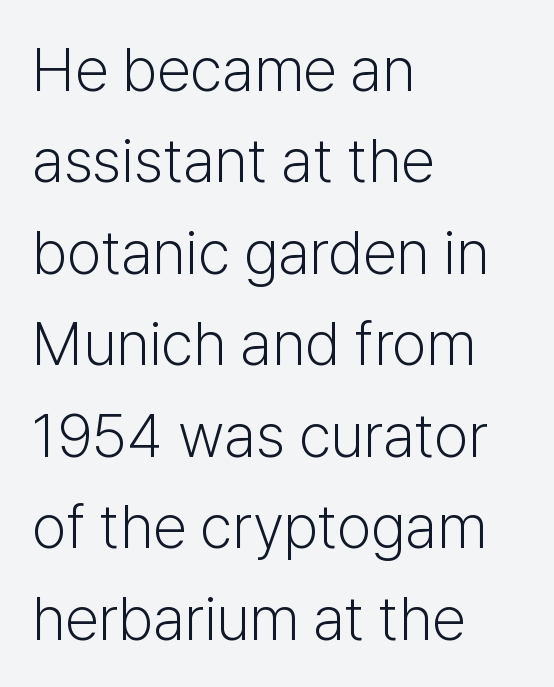
Q: Is the text bold? A: No.
Q: Is the text italic (slanted)? A: No, it is upright.
Q: Is the typeface a serif or a sans-serif typeface? A: Sans-serif.
Q: Is the text underlined? A: No.
Q: How is the paragraph aligned? A: Left-aligned.
Q: Is the spacing between letters normal or unusually wide? A: Normal.
Q: Is the spacing between lines tight, normal or loose? A: Normal.
Q: Width (condensed, normal, or wide)? A: Normal.
Q: Stroke contrast? A: Low.
Q: x-height? A: Medium.
Q: Monospaced? A: No.
